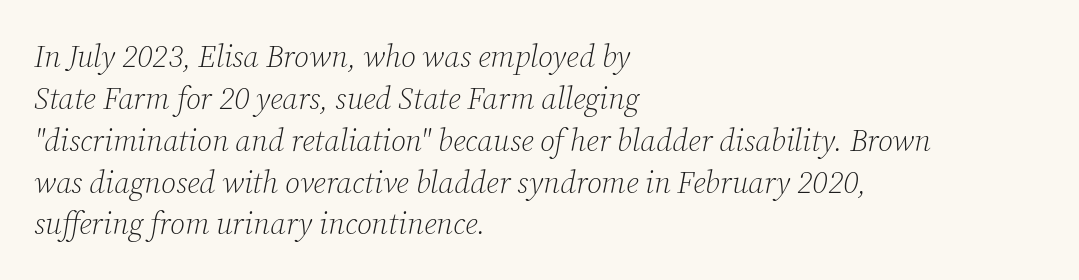
The image shows 31 px light serif type, italic (leaning right); set left-aligned, normal line spacing (1.35x), normal letter spacing, not underlined; low stroke contrast and a medium x-height.
